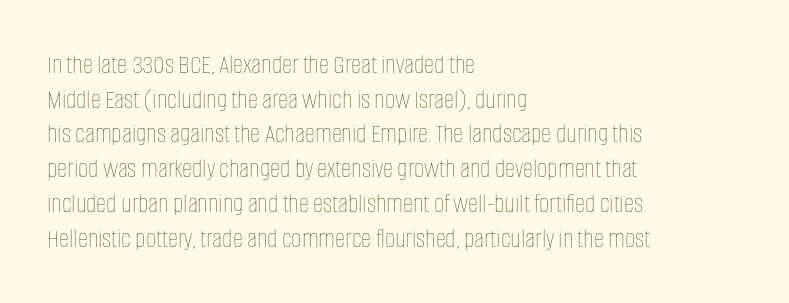
Q: Is the text bold? A: No.
Q: Is the text italic (slanted)? A: No, it is upright.
Q: Is the text underlined? A: No.
Q: How is the paragraph aligned? A: Left-aligned.
Q: Is the spacing between letters normal or unusually wide? A: Normal.
Q: Width (condensed, normal, or wide)? A: Condensed.
Q: Stroke contrast? A: Low.
Q: x-height? A: Large.
Q: Monospaced? A: No.
